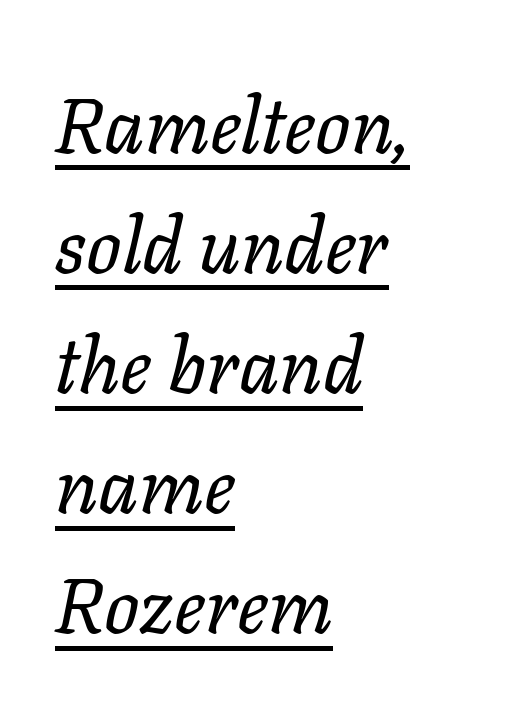
{"italic": "yes", "lean": "right", "slant_degrees": 11, "bold": "no", "weight": "regular", "width": "normal", "stroke_contrast": "low", "x_height": "medium", "monospaced": "no", "underline": "yes", "align": "left", "line_spacing": "normal", "line_spacing_ratio": 1.54, "letter_spacing": "normal", "letter_spacing_em": 0.0, "glyph_px": 78}
